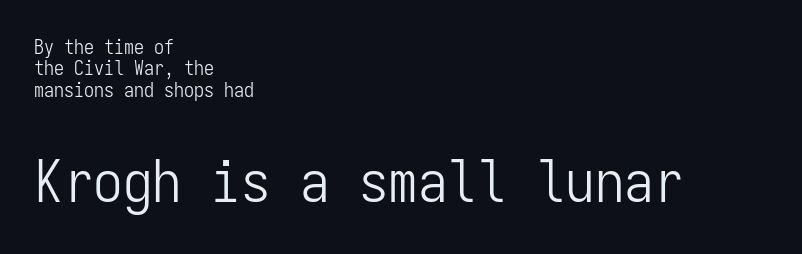
Q: Is the text bold? A: No.
Q: Is the text italic (slanted)? A: No, it is upright.
Q: Is the typeface a serif or a sans-serif typeface? A: Sans-serif.
Q: Is the text underlined? A: No.
Q: How is the paragraph aligned? A: Left-aligned.
Q: Is the spacing between letters normal or unusually wide? A: Normal.
Q: Is the spacing between lines tight, normal or loose? A: Tight.
Q: Which block of text is set in a larger size, the first (top) or the second (bottom)? A: The second (bottom) one.
Q: Width (condensed, normal, or wide)? A: Condensed.
Q: Stroke contrast? A: Low.
Q: x-height? A: Medium.
Q: Monospaced? A: Yes.
